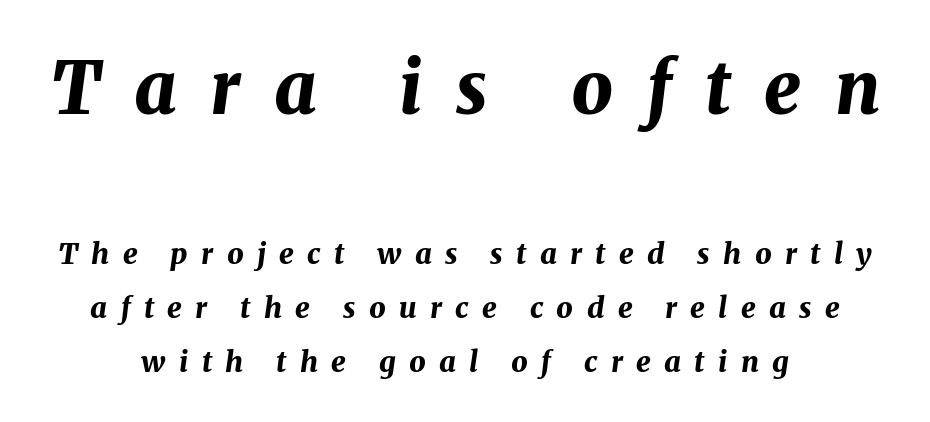
Q: Is the text bold? A: Yes.
Q: Is the text italic (slanted)? A: Yes, it leans right by about 8 degrees.
Q: Is the text underlined? A: No.
Q: How is the paragraph aligned? A: Centered.
Q: Is the spacing between letters normal or unusually wide? A: Unusually wide.
Q: Which block of text is set in a larger size, the first (top) or the second (bottom)? A: The first (top) one.
Q: Width (condensed, normal, or wide)? A: Normal.
Q: Stroke contrast? A: Medium.
Q: x-height? A: Medium.
Q: Monospaced? A: No.
